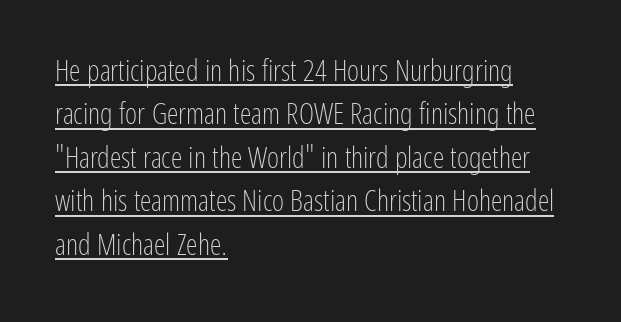
{"serif": "no", "italic": "no", "bold": "no", "weight": "light", "width": "condensed", "stroke_contrast": "low", "x_height": "medium", "monospaced": "no", "underline": "yes", "align": "left", "line_spacing": "normal", "line_spacing_ratio": 1.5, "letter_spacing": "normal", "letter_spacing_em": 0.0, "glyph_px": 29}
